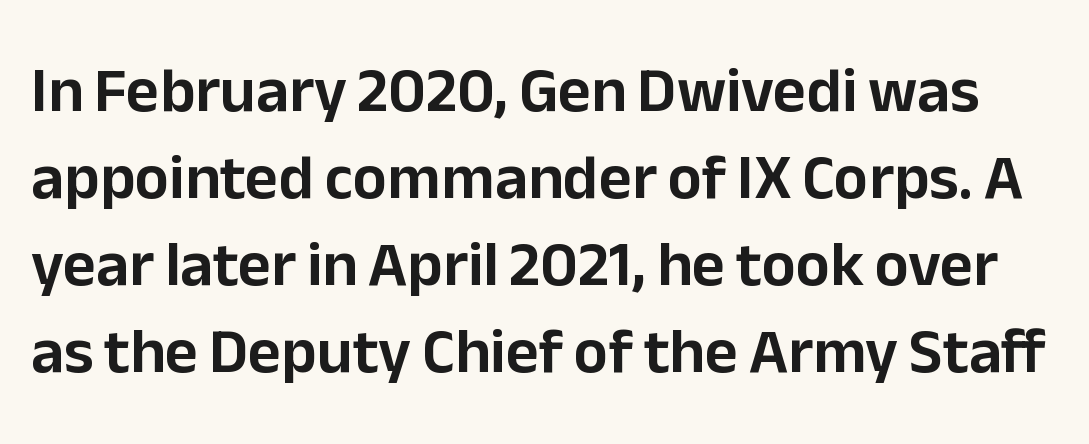
Q: Is the text italic (slanted)? A: No, it is upright.
Q: Is the typeface a serif or a sans-serif typeface? A: Sans-serif.
Q: Is the text underlined? A: No.
Q: Is the spacing between letters normal or unusually wide? A: Normal.
Q: Is the spacing between lines tight, normal or loose? A: Normal.
Q: Width (condensed, normal, or wide)? A: Normal.
Q: Stroke contrast? A: Low.
Q: x-height? A: Medium.
Q: Monospaced? A: No.
